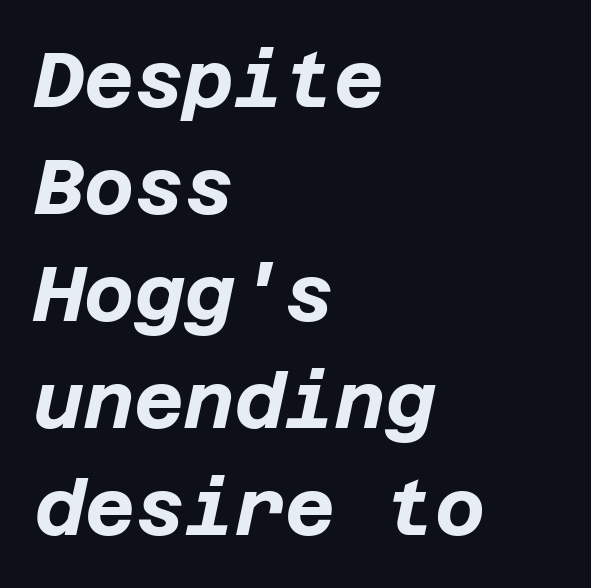
Notice how thick the strokes are: this is what a full bold looks like. These lines keep a tight, regular rhythm from letter to letter. The setting favours the left margin, as ordinary paragraphs usually do. Observe the lean: these are italic letterforms. Underlining? Definitely not there.
